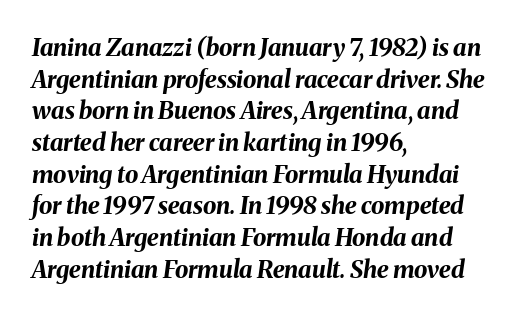
Q: Is the text bold? A: Yes.
Q: Is the text italic (slanted)? A: Yes, it leans right by about 8 degrees.
Q: Is the text underlined? A: No.
Q: How is the paragraph aligned? A: Left-aligned.
Q: Is the spacing between letters normal or unusually wide? A: Normal.
Q: Is the spacing between lines tight, normal or loose? A: Normal.
